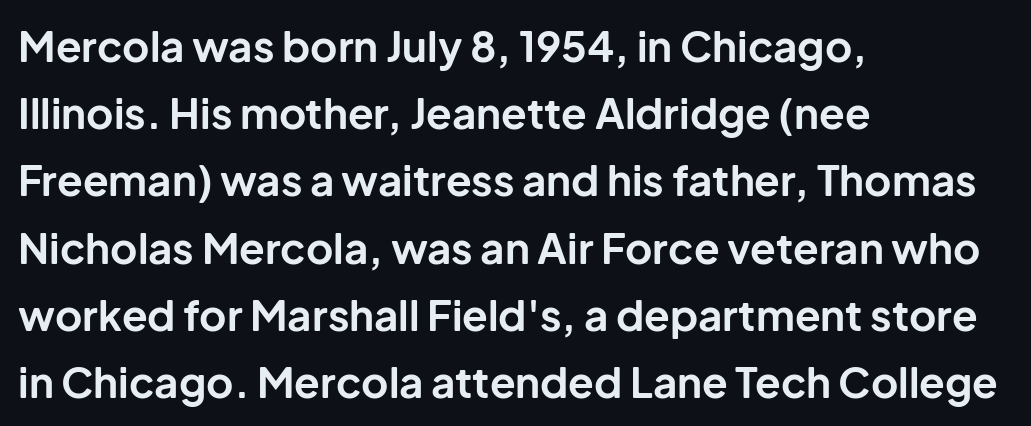
{"serif": "no", "italic": "no", "bold": "yes", "weight": "bold", "width": "normal", "stroke_contrast": "low", "x_height": "medium", "monospaced": "no", "underline": "no", "align": "left", "line_spacing": "normal", "line_spacing_ratio": 1.6, "letter_spacing": "normal", "letter_spacing_em": 0.0, "glyph_px": 42}
